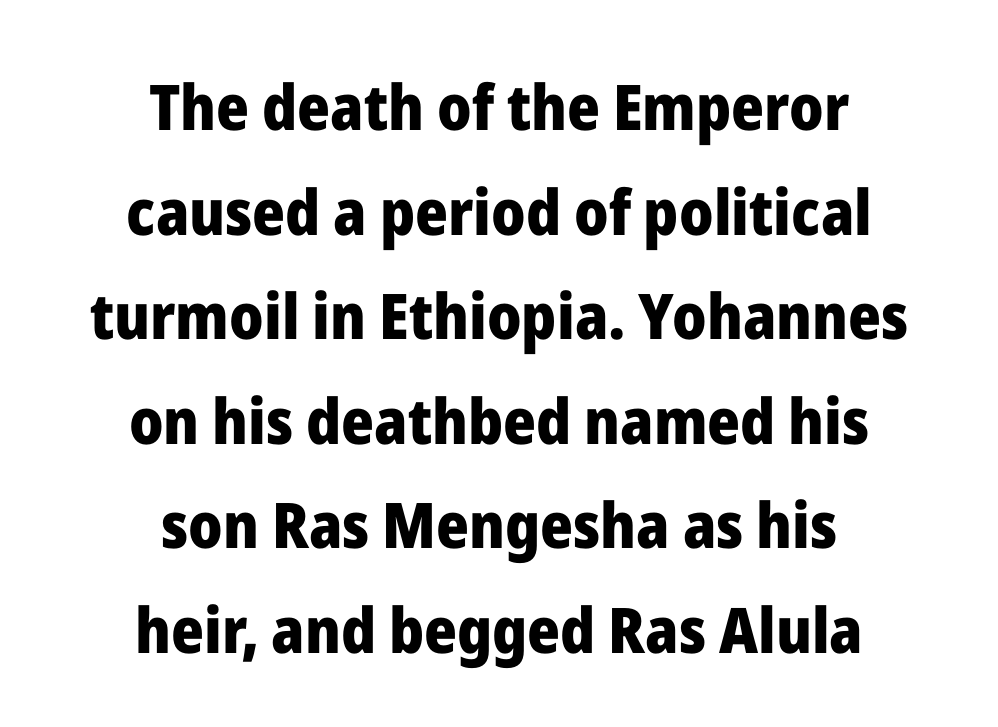
The image shows 63 px heavy sans-serif type, upright; set centered, normal line spacing (1.66x), normal letter spacing, not underlined; low stroke contrast and a medium x-height.
